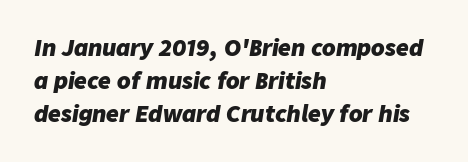
{"italic": "yes", "lean": "right", "slant_degrees": 9, "bold": "yes", "underline": "no", "align": "left", "line_spacing": "normal", "line_spacing_ratio": 1.5, "letter_spacing": "normal", "letter_spacing_em": 0.0, "glyph_px": 22}
